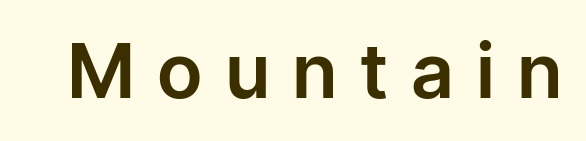
Clear beneath every line of the passage. Words appear elongated and porous because spacing is wide. This rendering employs a face without finishing strokes, i.e., a sans-serif. Each letter keeps its own natural width here, so spacing adapts to shape. If you drew a line through each stem, it would be perfectly vertical.
